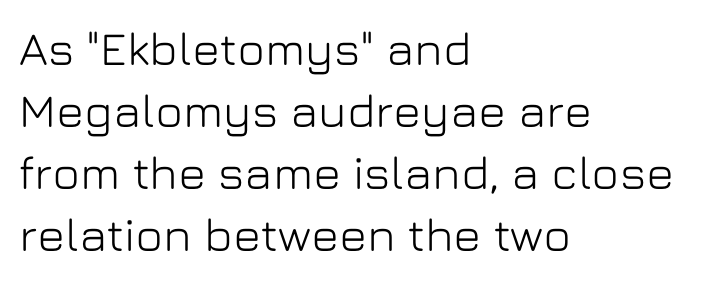
Nope, no serifs anywhere on these letters. How would I describe the line gaps? Plain and ordinary. Looks like regular typesetting: each glyph gets only the width it needs. No word sits above an underline. Tall strokes in this sample are plumb rather than angled. No extra tracking has been applied to these lines.
